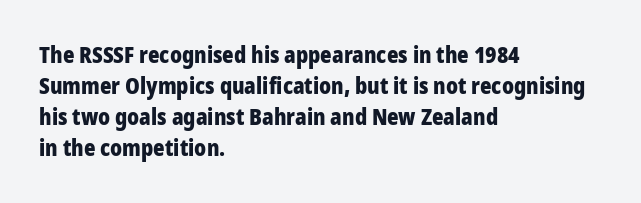
{"italic": "no", "bold": "yes", "underline": "no", "align": "left", "line_spacing": "normal", "line_spacing_ratio": 1.41, "letter_spacing": "normal", "letter_spacing_em": 0.0, "glyph_px": 22}
